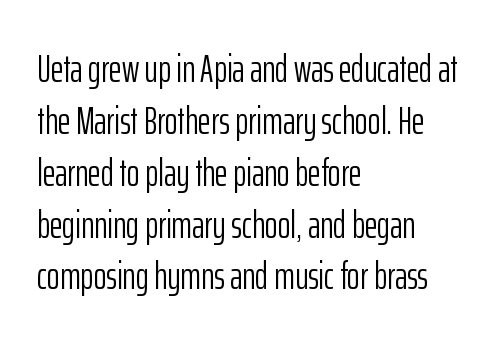
Q: Is the text bold? A: No.
Q: Is the text italic (slanted)? A: No, it is upright.
Q: Is the typeface a serif or a sans-serif typeface? A: Sans-serif.
Q: Is the text underlined? A: No.
Q: How is the paragraph aligned? A: Left-aligned.
Q: Is the spacing between letters normal or unusually wide? A: Normal.
Q: Is the spacing between lines tight, normal or loose? A: Normal.
Q: Width (condensed, normal, or wide)? A: Condensed.
Q: Stroke contrast? A: Low.
Q: x-height? A: Medium.
Q: Monospaced? A: No.
